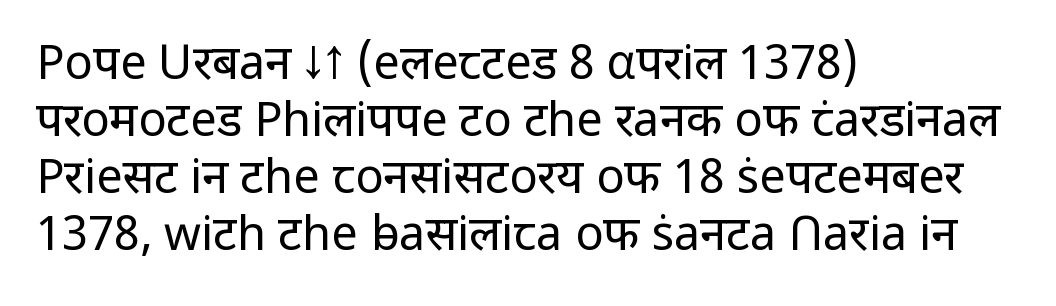
The type family on display is of the sans-serif kind. You could call the tracking neutral — neither tight nor loose. Upright lettering throughout. These lines are rendered in a variable-pitch font.
